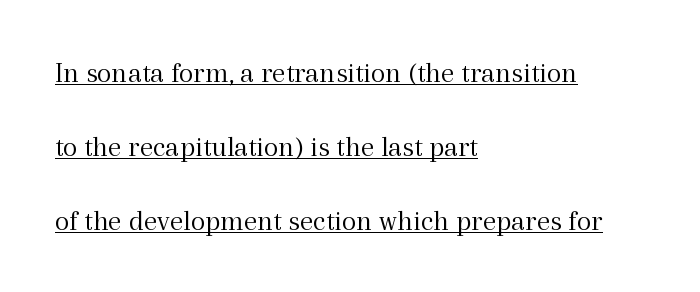
Think of a printed novel: that variable character pitch is what you see here. Letterform terminals end in serifs throughout the passage. Horizontal bands of white between lines are thick stripes. How are the letters spaced? Ordinarily, with no added tracking. Do the letters lean? They stand straight.
